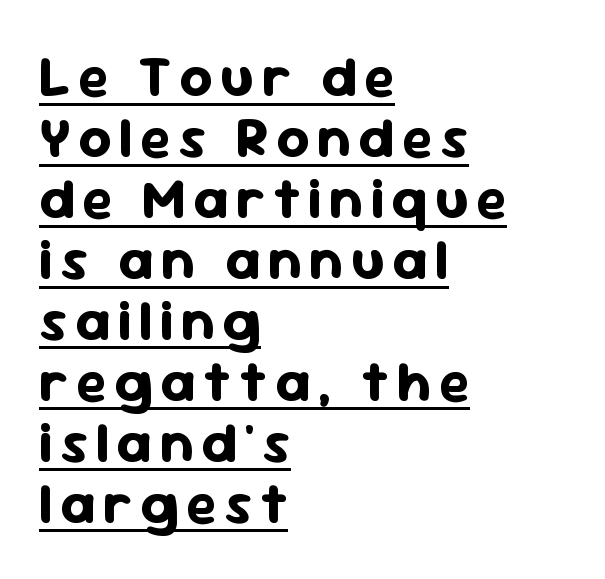
{"serif": "no", "italic": "no", "bold": "yes", "weight": "bold", "width": "normal", "stroke_contrast": "low", "x_height": "medium", "monospaced": "no", "underline": "yes", "align": "left", "line_spacing": "tight", "line_spacing_ratio": 1.07, "glyph_px": 57}
